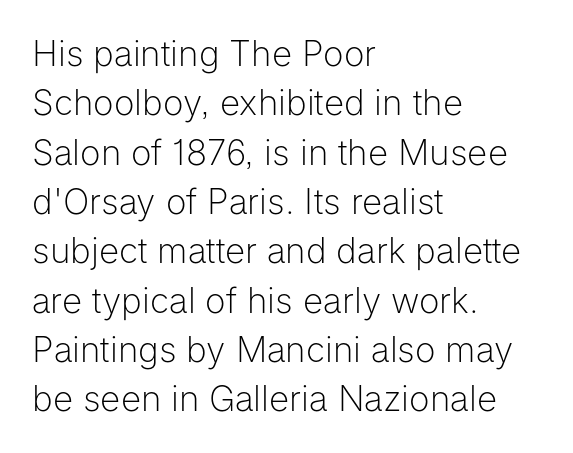
Q: Is the text bold? A: No.
Q: Is the text italic (slanted)? A: No, it is upright.
Q: Is the typeface a serif or a sans-serif typeface? A: Sans-serif.
Q: Is the text underlined? A: No.
Q: How is the paragraph aligned? A: Left-aligned.
Q: Is the spacing between letters normal or unusually wide? A: Normal.
Q: Is the spacing between lines tight, normal or loose? A: Normal.
Q: Width (condensed, normal, or wide)? A: Normal.
Q: Stroke contrast? A: Low.
Q: x-height? A: Medium.
Q: Monospaced? A: No.
